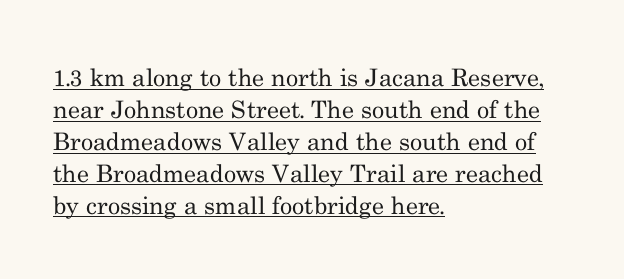
The typesetter has applied underlining to the passage shown. The type is set solid horizontally, with unmodified tracking. Whoever set this chose a conventional vertical rhythm. The strokes carry an ordinary text weight at most. Casual observation: everything's shoved over to the left.
